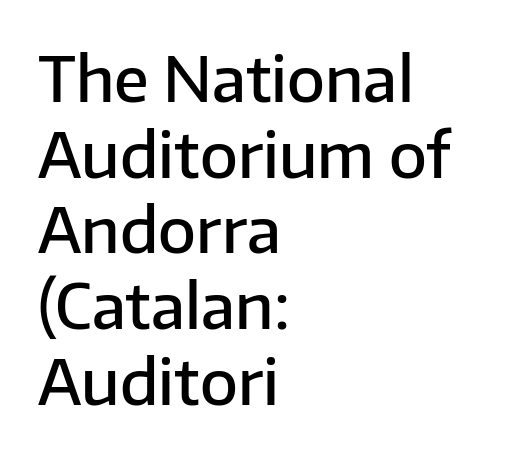
The image shows 62 px semibold sans-serif type, upright; set left-aligned, line spacing 1.22x, normal letter spacing, not underlined; low stroke contrast and a medium x-height.
